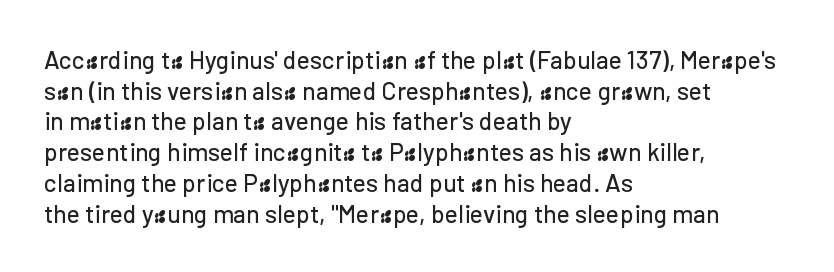
{"italic": "no", "underline": "no", "align": "left", "line_spacing_ratio": 1.23, "letter_spacing": "normal", "letter_spacing_em": 0.0, "glyph_px": 25}
